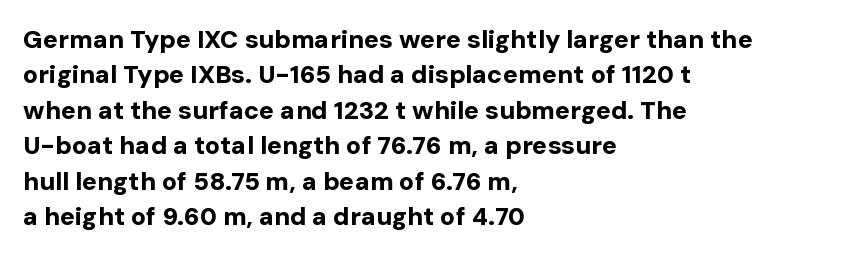
The image shows 25 px bold type, upright; set left-aligned, normal line spacing (1.42x), normal letter spacing, not underlined.
